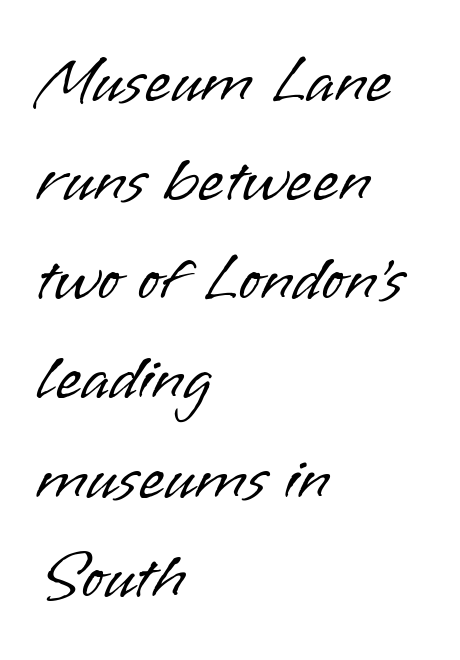
{"serif": "no", "bold": "no", "weight": "light", "width": "normal", "stroke_contrast": "low", "x_height": "small", "monospaced": "no", "underline": "no", "align": "left", "line_spacing": "normal", "line_spacing_ratio": 1.48, "letter_spacing": "normal", "letter_spacing_em": 0.0, "glyph_px": 67}
